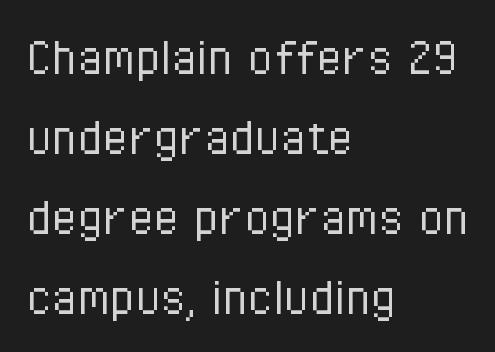
Each letter's strokes conclude bluntly, with no projecting serifs. Stems and bowls with no extra thickness — not bold. The strip under each line holds only bare page. The lines are quadded left. Notice how descenders clear the ascenders below comfortably — that's standard leading.
